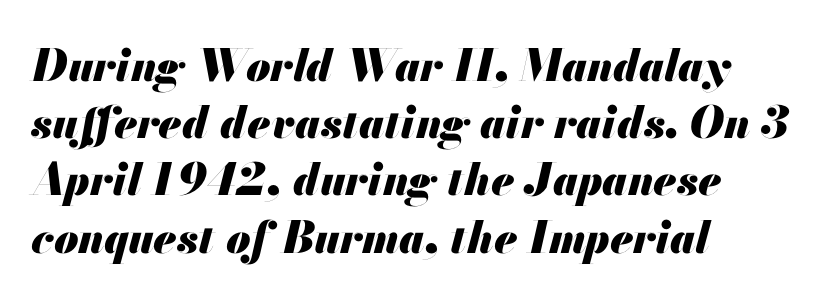
{"italic": "yes", "lean": "right", "slant_degrees": 13, "bold": "yes", "weight": "heavy", "width": "normal", "stroke_contrast": "medium", "x_height": "small", "monospaced": "no", "underline": "no", "align": "left", "line_spacing": "normal", "line_spacing_ratio": 1.3, "letter_spacing": "normal", "letter_spacing_em": 0.0, "glyph_px": 44}
